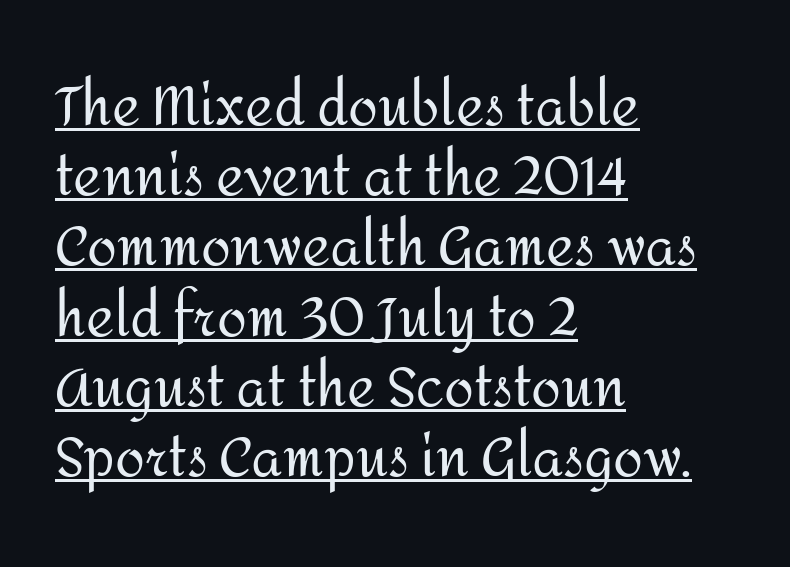
The image shows 54 px regular-weight sans-serif type, upright; set left-aligned, normal line spacing (1.3x), normal letter spacing, underlined; medium stroke contrast and a medium x-height.
